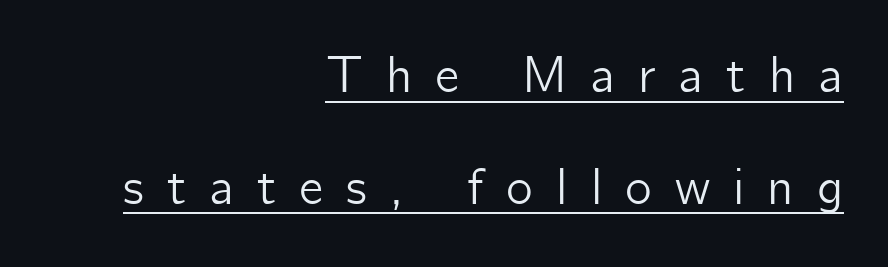
{"serif": "no", "italic": "no", "width": "normal", "stroke_contrast": "low", "x_height": "medium", "monospaced": "no", "underline": "yes", "align": "right", "line_spacing": "loose", "line_spacing_ratio": 2.19, "letter_spacing": "wide", "letter_spacing_em": 0.45, "glyph_px": 51}
